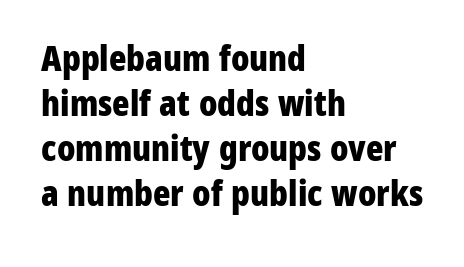
{"serif": "no", "italic": "no", "bold": "yes", "weight": "bold", "width": "condensed", "stroke_contrast": "low", "x_height": "medium", "monospaced": "no", "underline": "no", "align": "left", "line_spacing": "normal", "line_spacing_ratio": 1.25, "letter_spacing": "normal", "letter_spacing_em": 0.0, "glyph_px": 36}
